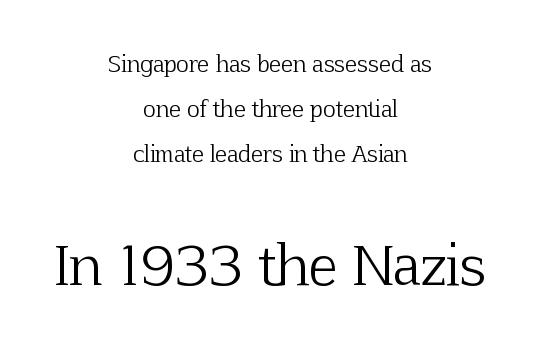
Students, note that the glyphs here touch the page at normal intervals. Is this a sans? No — the strokes have serifs. The type sits square on the baseline with zero lean. The rendering uses a large line-height, opening up the rows. Stroke mass is kept to a normal reading level or below. Spacing verdict: proportional, widths tailored to each character.
